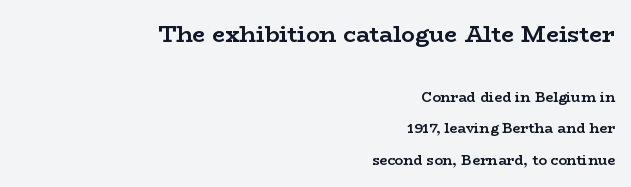
The image shows 23 px bold type, upright; set right-aligned, loose line spacing (2.24x), normal letter spacing, not underlined; the first (top) block is 1.64x larger.
